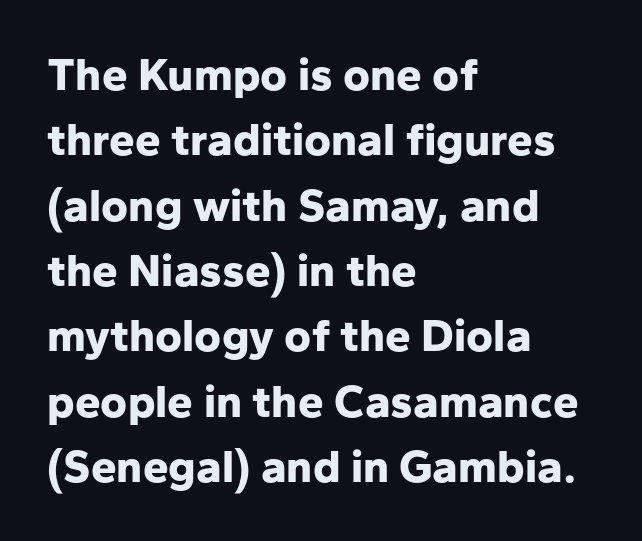
Q: Is the text bold? A: Yes.
Q: Is the text italic (slanted)? A: No, it is upright.
Q: Is the typeface a serif or a sans-serif typeface? A: Sans-serif.
Q: Is the text underlined? A: No.
Q: How is the paragraph aligned? A: Left-aligned.
Q: Is the spacing between letters normal or unusually wide? A: Normal.
Q: Is the spacing between lines tight, normal or loose? A: Normal.
Q: Width (condensed, normal, or wide)? A: Normal.
Q: Stroke contrast? A: Low.
Q: x-height? A: Medium.
Q: Monospaced? A: No.
